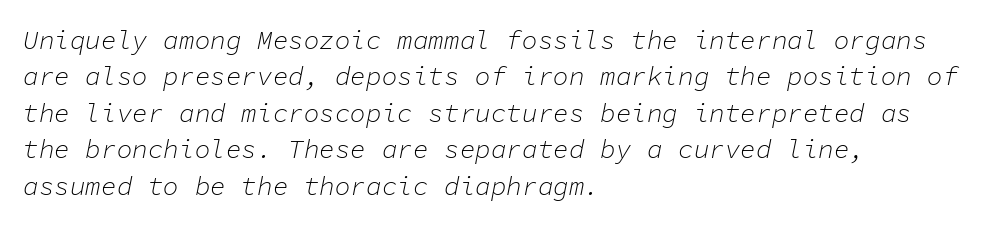
{"italic": "yes", "lean": "right", "slant_degrees": 11, "bold": "no", "underline": "no", "align": "left", "line_spacing": "normal", "line_spacing_ratio": 1.4, "letter_spacing": "normal", "letter_spacing_em": 0.0, "glyph_px": 26}
